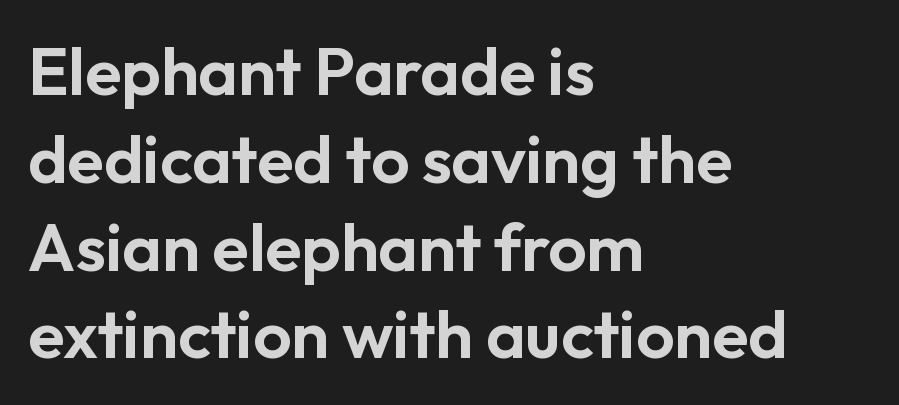
The image shows 67 px sans-serif type, upright; set left-aligned, normal line spacing (1.31x), normal letter spacing, not underlined; low stroke contrast and a medium x-height.
